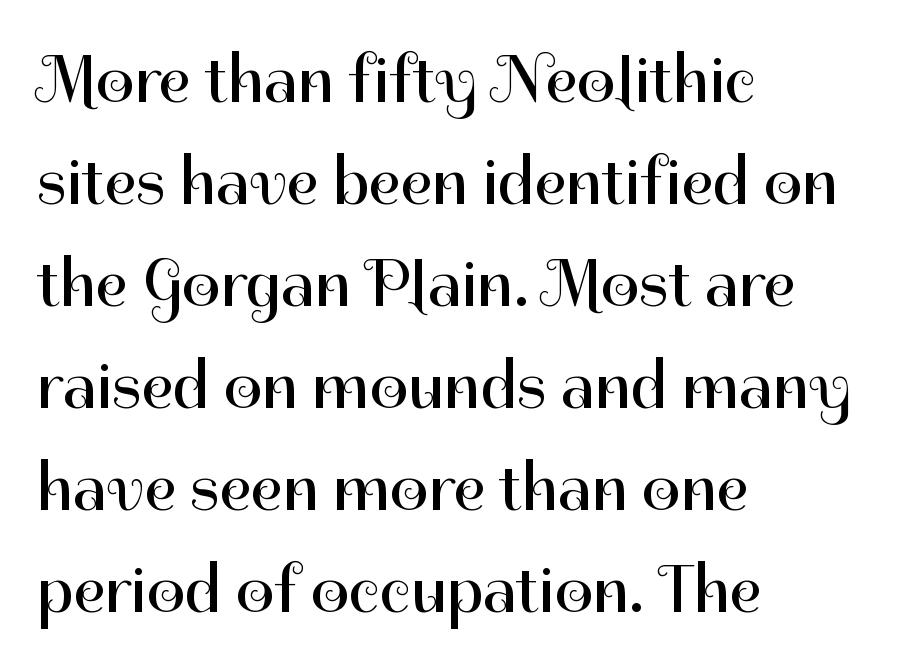
The image shows 68 px regular-weight sans-serif type, upright; set left-aligned, normal line spacing (1.5x), normal letter spacing, not underlined; high stroke contrast and a medium x-height.
